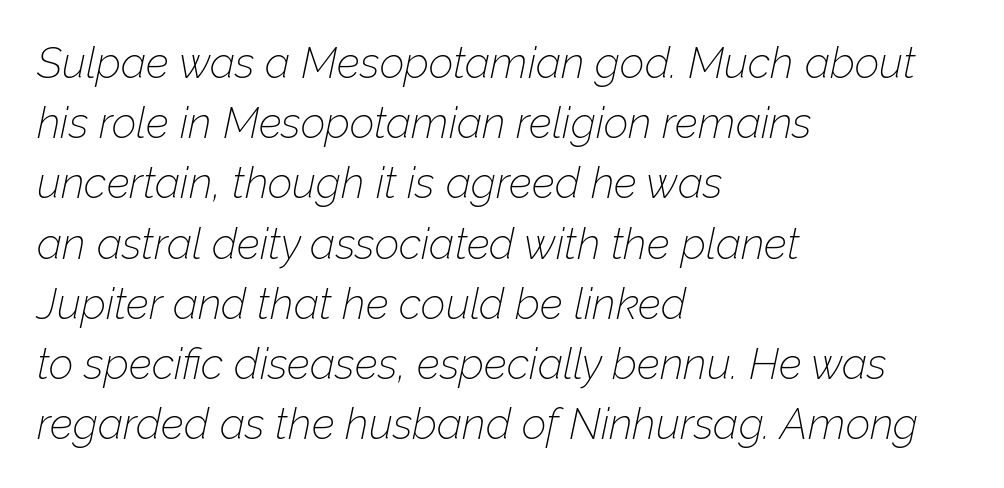
The image shows 43 px thin type, italic (leaning right); set left-aligned, normal line spacing (1.4x), normal letter spacing, not underlined; low stroke contrast and a medium x-height.
